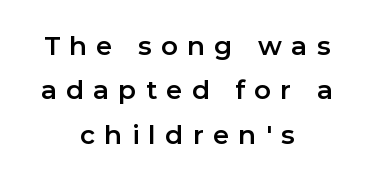
{"italic": "no", "underline": "no", "align": "center", "line_spacing_ratio": 1.71, "letter_spacing": "wide", "letter_spacing_em": 0.36, "glyph_px": 26}
